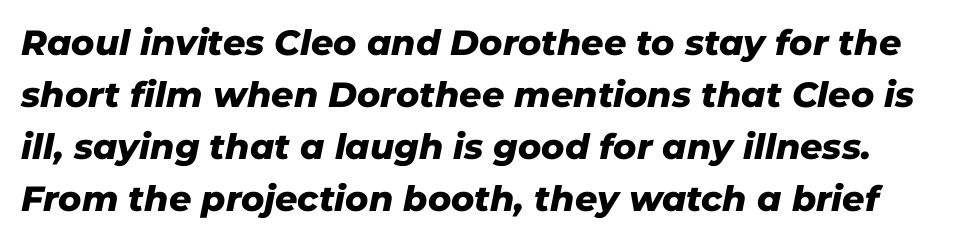
Q: Is the text bold? A: Yes.
Q: Is the text italic (slanted)? A: Yes, it leans right by about 11 degrees.
Q: Is the text underlined? A: No.
Q: Is the spacing between letters normal or unusually wide? A: Normal.
Q: Is the spacing between lines tight, normal or loose? A: Normal.
Q: Width (condensed, normal, or wide)? A: Normal.
Q: Stroke contrast? A: Low.
Q: x-height? A: Medium.
Q: Monospaced? A: No.
